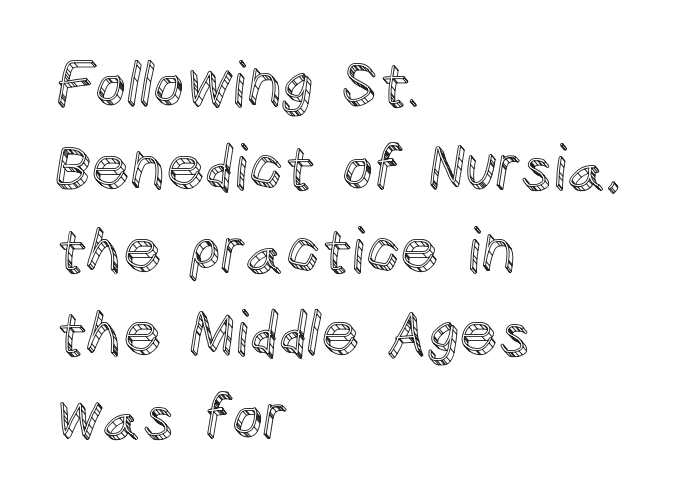
The image shows 61 px text type; set left-aligned, normal line spacing (1.36x), normal letter spacing, not underlined; a large x-height.
